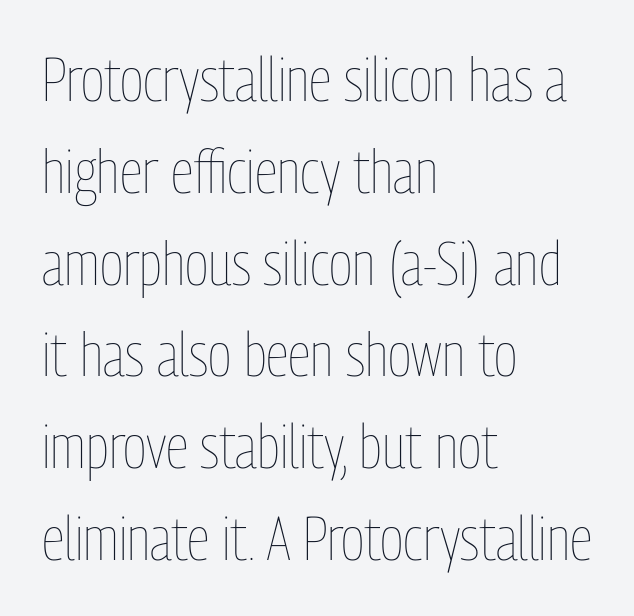
The image shows 60 px thin, condensed type, upright; set left-aligned, normal line spacing (1.53x), normal letter spacing, not underlined; low stroke contrast and a medium x-height.
